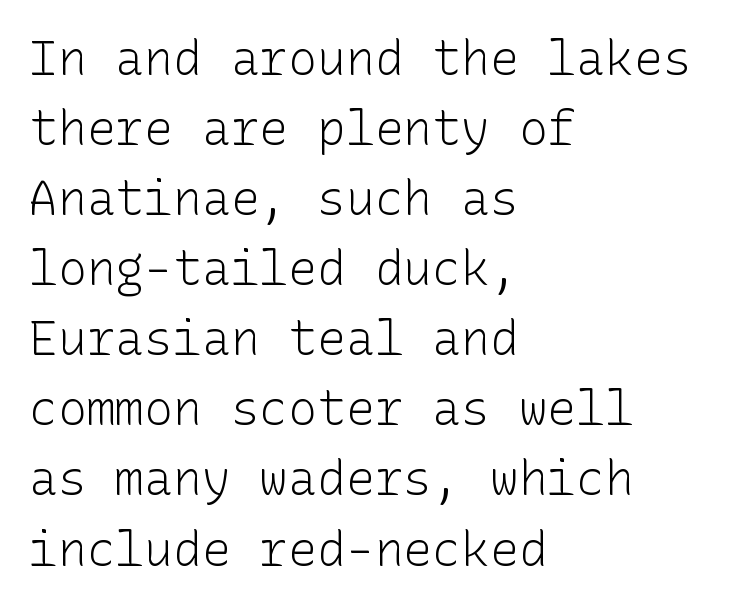
The characters are drawn with everyday or finer stroke widths. Students, observe: this is what conventionally led text looks like. The baseline area is clear. There is no visible air inserted between adjacent glyphs.
